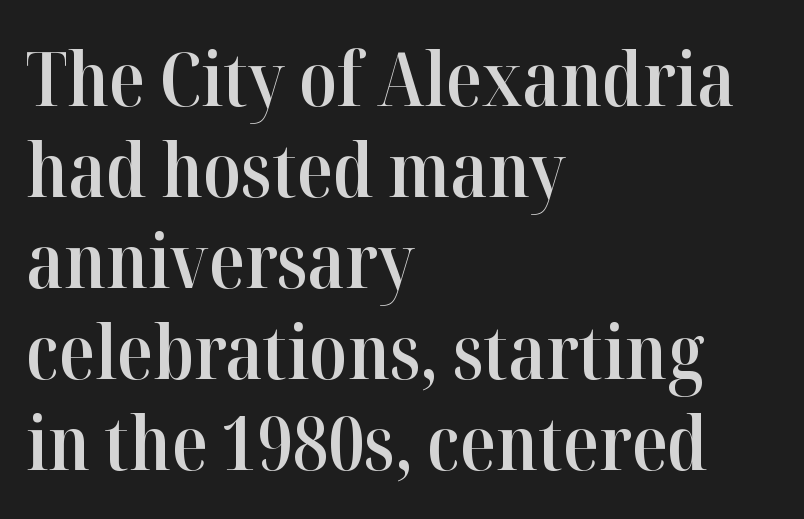
Q: Is the text bold? A: Semi-bold.
Q: Is the text italic (slanted)? A: No, it is upright.
Q: Is the typeface a serif or a sans-serif typeface? A: Serif.
Q: Is the text underlined? A: No.
Q: How is the paragraph aligned? A: Left-aligned.
Q: Is the spacing between letters normal or unusually wide? A: Normal.
Q: Width (condensed, normal, or wide)? A: Normal.
Q: Stroke contrast? A: High.
Q: x-height? A: Medium.
Q: Monospaced? A: No.
